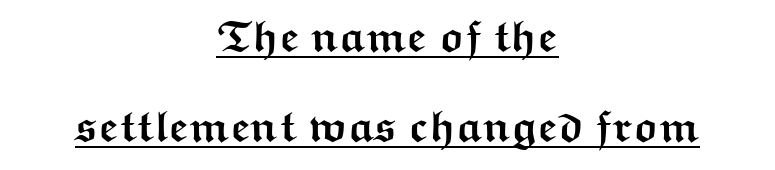
{"serif": "no", "italic": "no", "bold": "yes", "weight": "semibold", "width": "wide", "stroke_contrast": "medium", "x_height": "medium", "monospaced": "no", "underline": "yes", "align": "center", "line_spacing": "loose", "line_spacing_ratio": 2.05, "letter_spacing": "normal", "letter_spacing_em": 0.0, "glyph_px": 44}
